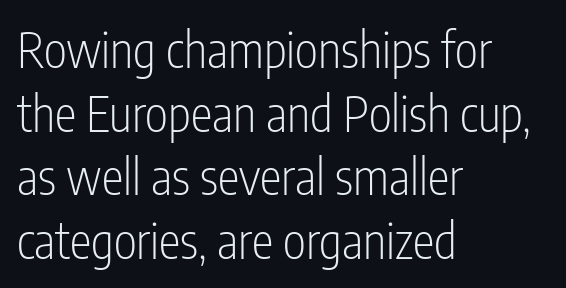
These lines were composed using upright roman letters. The horizontal fit of the characters is conventional and even. Grotesque or geometric, the face here clearly has no serifs. Proportional: the letters do not fall into vertical columns. Stroke mass is kept to a normal reading level or below.
